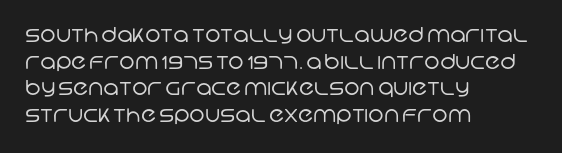
Q: Is the text bold? A: No.
Q: Is the text underlined? A: No.
Q: How is the paragraph aligned? A: Left-aligned.
Q: Is the spacing between letters normal or unusually wide? A: Normal.
Q: Is the spacing between lines tight, normal or loose? A: Normal.
